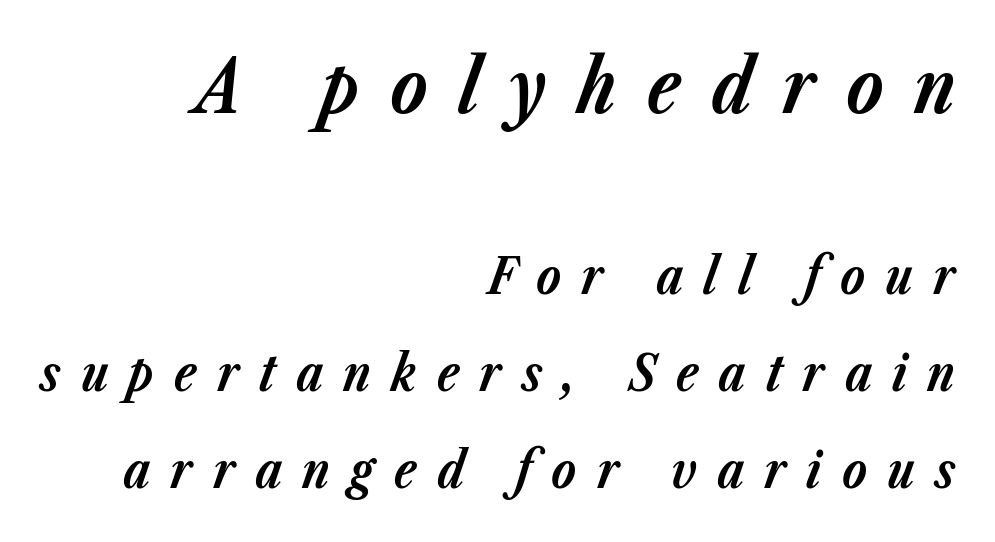
The image shows 75 px bold type, italic (leaning right); set right-aligned, loose line spacing (1.94x), unusually wide letter spacing (+0.4 em), not underlined; the first (top) block is 1.5x larger; low stroke contrast and a medium x-height.
